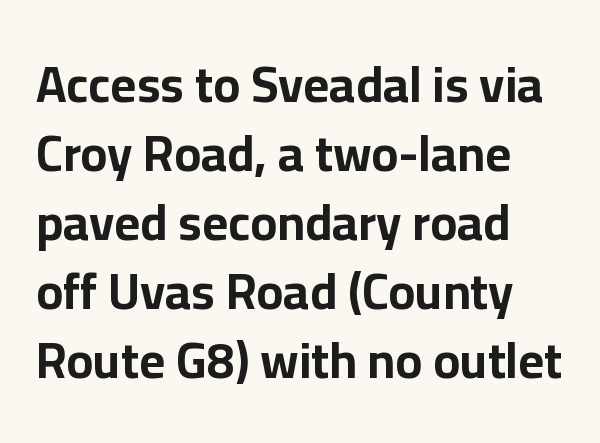
Q: Is the text bold? A: Yes.
Q: Is the text italic (slanted)? A: No, it is upright.
Q: Is the typeface a serif or a sans-serif typeface? A: Sans-serif.
Q: Is the text underlined? A: No.
Q: How is the paragraph aligned? A: Left-aligned.
Q: Is the spacing between letters normal or unusually wide? A: Normal.
Q: Is the spacing between lines tight, normal or loose? A: Normal.
Q: Width (condensed, normal, or wide)? A: Normal.
Q: Stroke contrast? A: Low.
Q: x-height? A: Medium.
Q: Monospaced? A: No.
